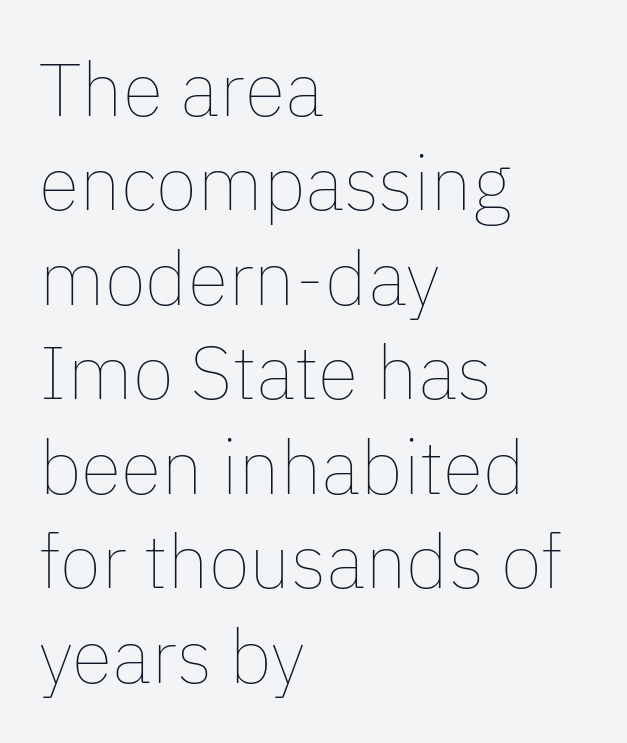
Posture: upright roman. Varying glyph widths throughout — classic text-font behaviour. Stem width sits at or under what a default text font uses. You could call the tracking neutral — neither tight nor loose. This rendering features lettering with no underline.
